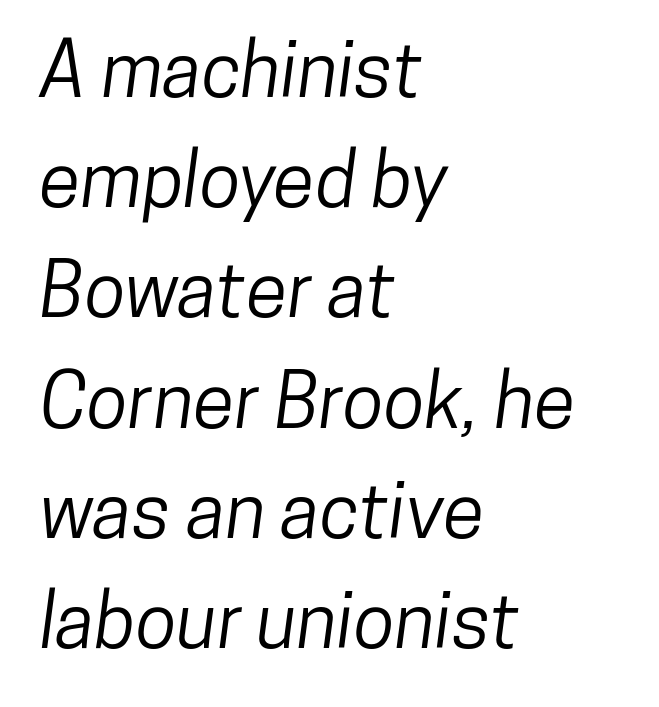
Q: Is the typeface a serif or a sans-serif typeface? A: Sans-serif.
Q: Is the text underlined? A: No.
Q: How is the paragraph aligned? A: Left-aligned.
Q: Is the spacing between letters normal or unusually wide? A: Normal.
Q: Is the spacing between lines tight, normal or loose? A: Normal.
Q: Width (condensed, normal, or wide)? A: Condensed.
Q: Stroke contrast? A: Low.
Q: x-height? A: Medium.
Q: Monospaced? A: No.
